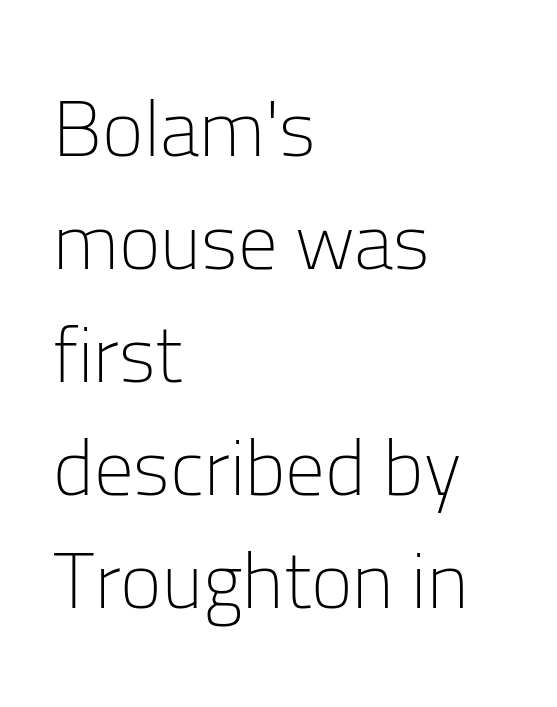
{"serif": "no", "italic": "no", "bold": "no", "weight": "light", "width": "normal", "stroke_contrast": "low", "x_height": "medium", "monospaced": "no", "underline": "no", "align": "left", "line_spacing": "normal", "line_spacing_ratio": 1.43, "letter_spacing": "normal", "letter_spacing_em": 0.0, "glyph_px": 79}
